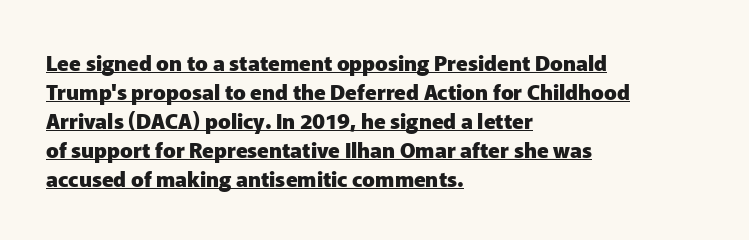
{"italic": "no", "bold": "yes", "underline": "yes", "align": "left", "line_spacing": "normal", "line_spacing_ratio": 1.38, "letter_spacing": "normal", "letter_spacing_em": 0.0, "glyph_px": 21}
